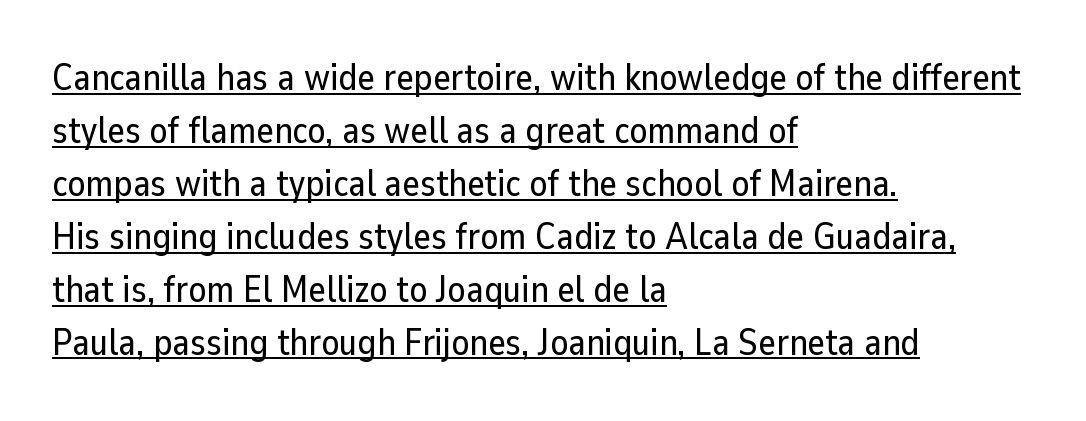
The image shows 37 px sans-serif type, upright; set left-aligned, normal line spacing (1.43x), normal letter spacing, underlined; low stroke contrast and a medium x-height.
